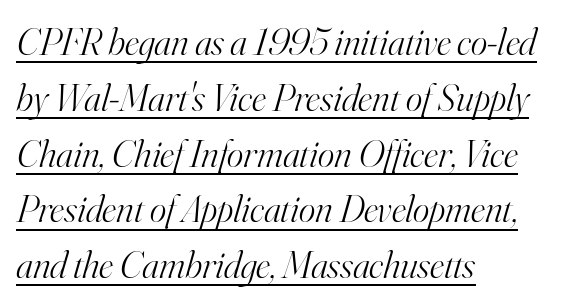
{"serif": "yes", "italic": "yes", "lean": "right", "slant_degrees": 16, "bold": "no", "weight": "light", "width": "normal", "stroke_contrast": "high", "x_height": "small", "monospaced": "no", "underline": "yes", "align": "left", "line_spacing": "normal", "line_spacing_ratio": 1.43, "letter_spacing": "normal", "letter_spacing_em": 0.0, "glyph_px": 39}
